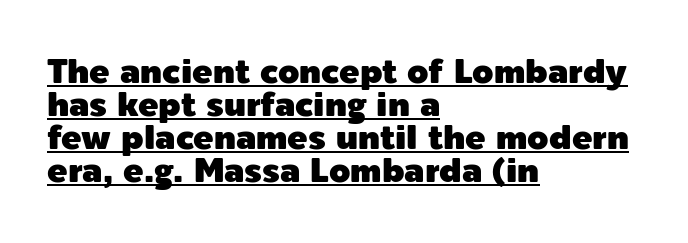
Spacing verdict: proportional, widths tailored to each character. Posture: upright roman. The face used here appears with an underline applied. The rendering anchors every line to the left-hand side.
